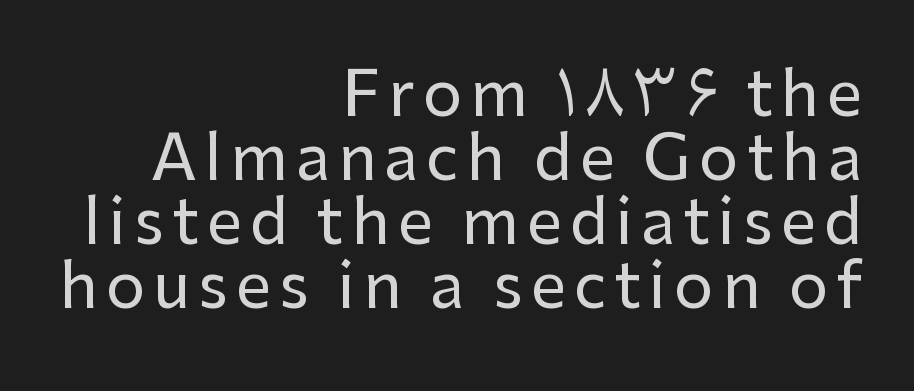
{"serif": "no", "italic": "no", "width": "normal", "stroke_contrast": "low", "x_height": "medium", "monospaced": "no", "underline": "no", "align": "right", "line_spacing": "tight", "line_spacing_ratio": 1.03, "glyph_px": 62}
